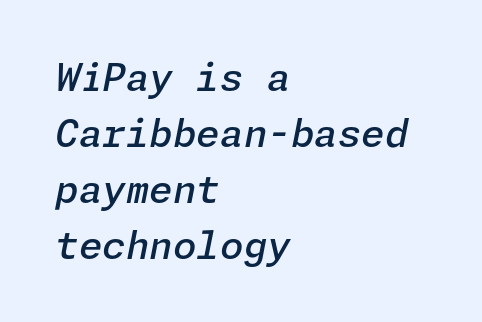
The image shows 38 px semibold type, italic (leaning right); set left-aligned, normal line spacing (1.47x), normal letter spacing, not underlined; low stroke contrast and a medium x-height.
